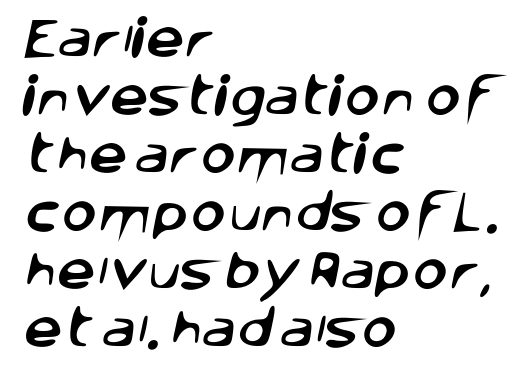
Vertical spacing — default. Spacing verdict: proportional, widths tailored to each character. Note: no serifs on the glyphs. The rendering keeps characters at their native spacing.
